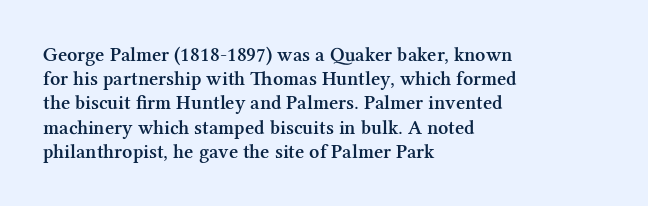
The image shows 20 px text type, upright; set left-aligned, line spacing 1.21x, normal letter spacing, not underlined.
